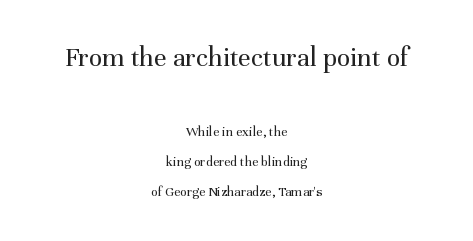
{"serif": "yes", "italic": "no", "bold": "no", "weight": "regular", "width": "normal", "stroke_contrast": "medium", "x_height": "medium", "monospaced": "no", "underline": "no", "align": "center", "line_spacing": "loose", "line_spacing_ratio": 2.13, "letter_spacing": "normal", "letter_spacing_em": 0.0, "larger_block": "first", "size_ratio": 2.0, "glyph_px": 28}
